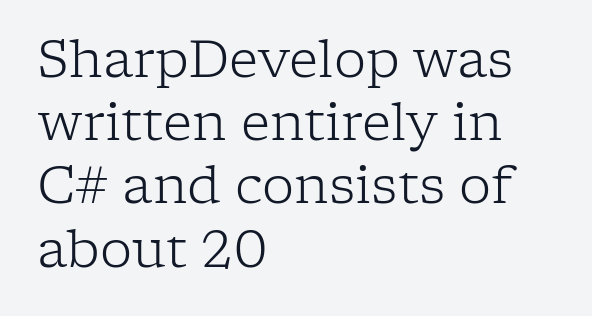
The image shows 51 px light serif type, upright; set left-aligned, line spacing 1.24x, normal letter spacing, not underlined; low stroke contrast and a medium x-height.
